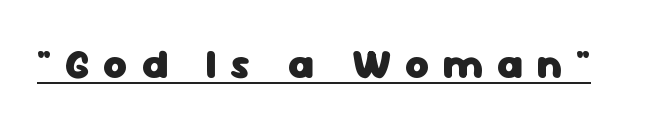
The image shows 41 px heavy sans-serif type, upright; set unusually wide letter spacing (+0.33 em), underlined; low stroke contrast and a medium x-height.
